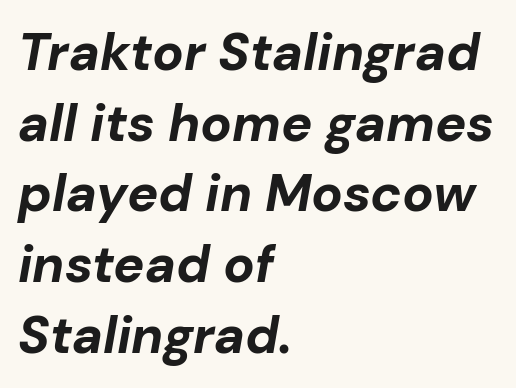
{"italic": "yes", "lean": "right", "slant_degrees": 10, "bold": "yes", "weight": "bold", "width": "normal", "stroke_contrast": "low", "x_height": "medium", "monospaced": "no", "underline": "no", "align": "left", "line_spacing": "normal", "line_spacing_ratio": 1.36, "letter_spacing": "normal", "letter_spacing_em": 0.0, "glyph_px": 52}
